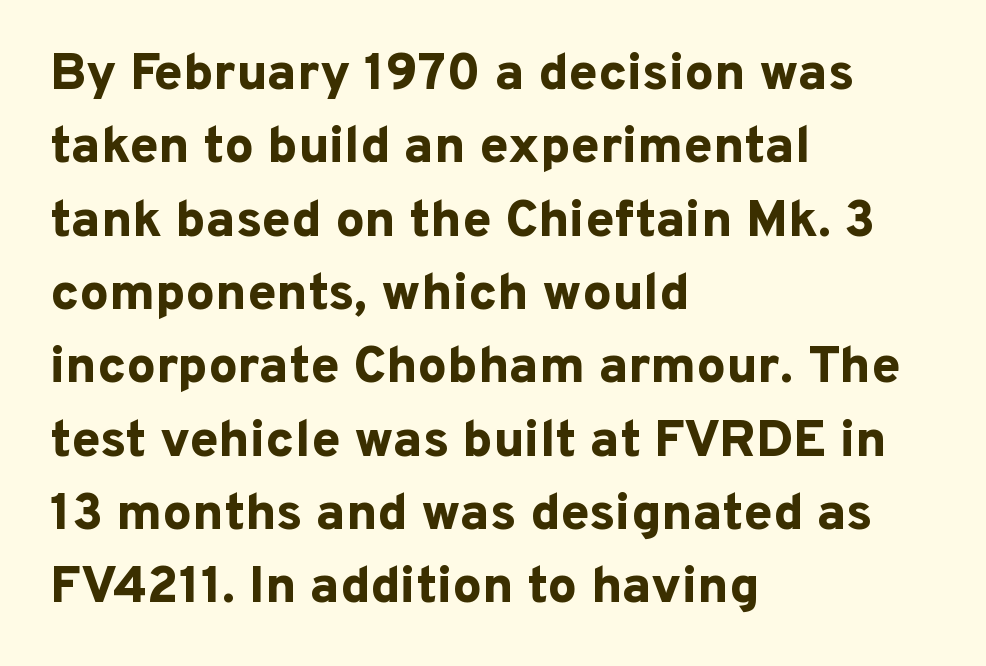
No extra tracking has been applied to these lines. Each letter keeps its own natural width here, so spacing adapts to shape. A sans-serif font was chosen for this passage. Leftover space on each line is placed entirely after the last word. Bare-footed words on every line.
